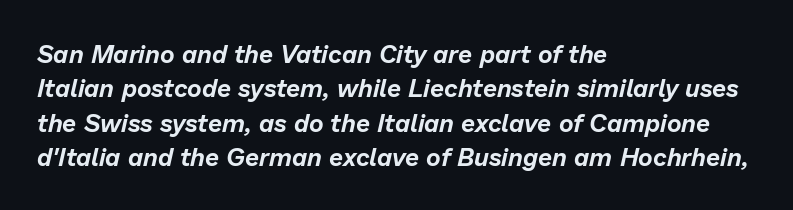
The tracking reads as untouched default to a designer's eye. One-word summary of the alignment: left. How would I describe the line gaps? Plain and ordinary. A typesetter would mark this as italic.
